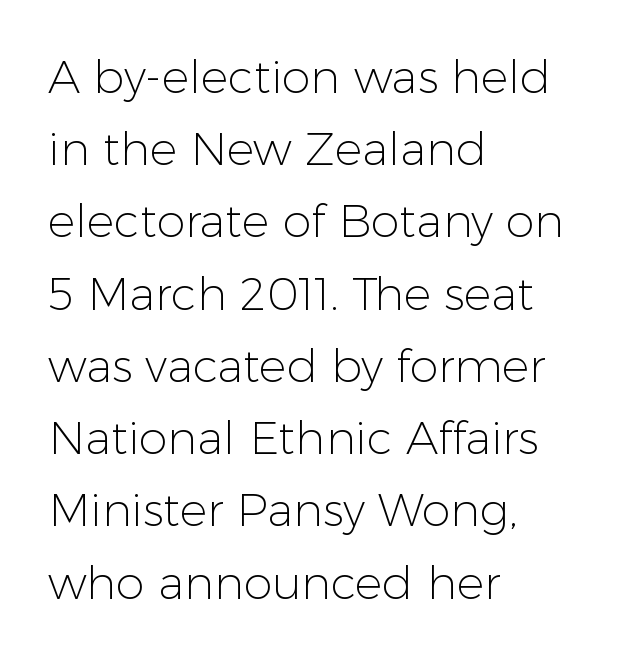
{"serif": "no", "italic": "no", "bold": "no", "weight": "light", "width": "normal", "stroke_contrast": "low", "x_height": "medium", "monospaced": "no", "underline": "no", "align": "left", "line_spacing": "normal", "line_spacing_ratio": 1.57, "letter_spacing": "normal", "letter_spacing_em": 0.0, "glyph_px": 46}
